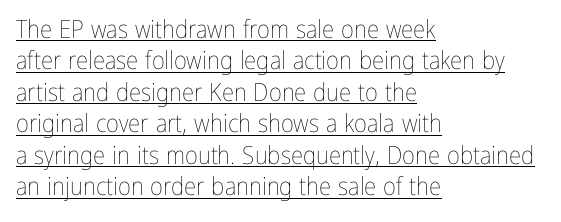
{"italic": "no", "bold": "no", "underline": "yes", "align": "left", "line_spacing": "normal", "line_spacing_ratio": 1.26, "letter_spacing": "normal", "letter_spacing_em": 0.0, "glyph_px": 25}
